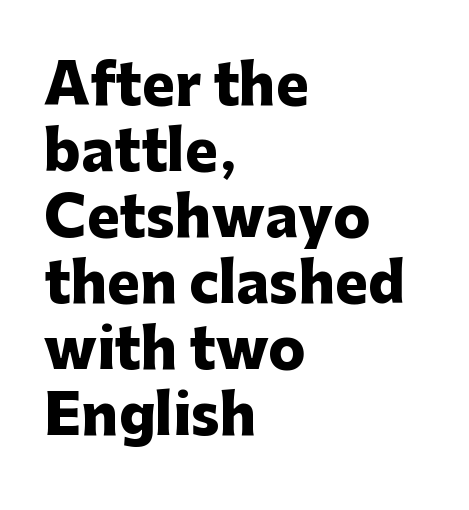
You can tell from the bare stems that sans-serif type was used. The rendering keeps characters at their native spacing. Check the space under the baseline: it is left empty. The rendering uses natural spacing where letterforms have individual widths. Teacher's note: observe the even left margin — that is flush-left alignment. This is roman type, the default non-slanted kind.
